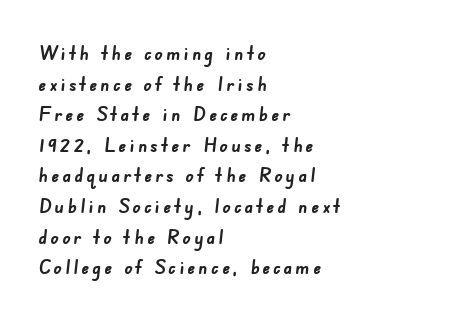
The image shows 20 px bold type; set left-aligned, normal line spacing (1.53x), not underlined.
